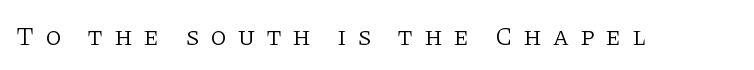
Q: Is the text bold? A: No.
Q: Is the text italic (slanted)? A: No, it is upright.
Q: Is the text underlined? A: No.
Q: Is the spacing between letters normal or unusually wide? A: Unusually wide.
